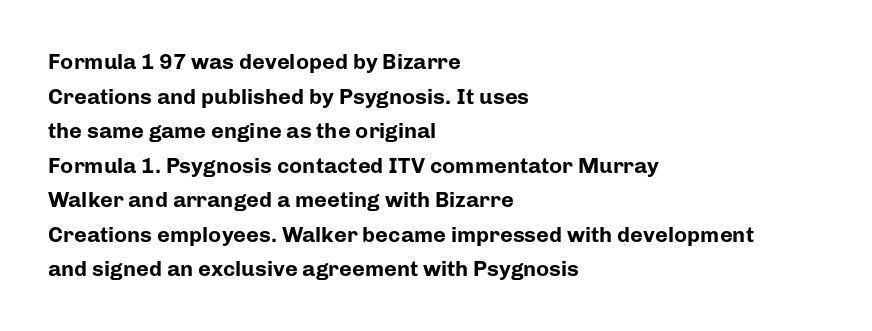
The image shows 22 px bold type, upright; set left-aligned, normal line spacing (1.57x), normal letter spacing, not underlined.
